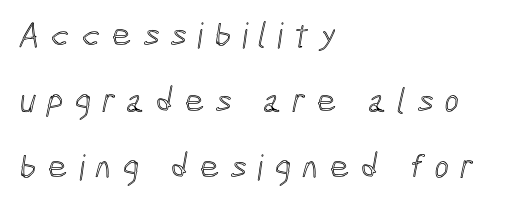
Here the designer chose a conventional face with non-uniform glyph widths. In terms of letterspacing, this is a distinctly airy, spread setting. If you drew a ruler down the left edge, every line would touch it. Any mark beneath the type? The region is blank.
